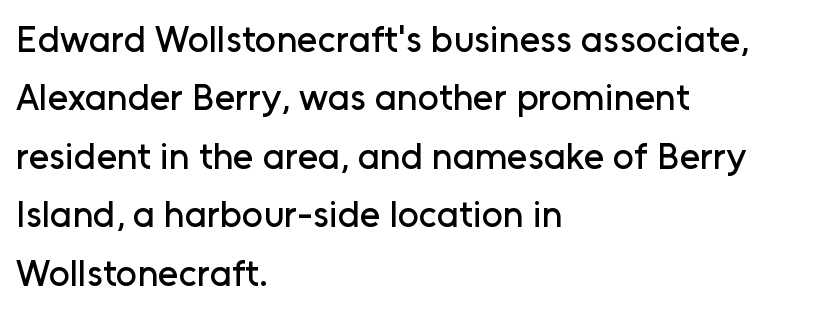
The image shows 37 px sans-serif type, upright; set left-aligned, normal line spacing (1.58x), normal letter spacing, not underlined; low stroke contrast and a medium x-height.
